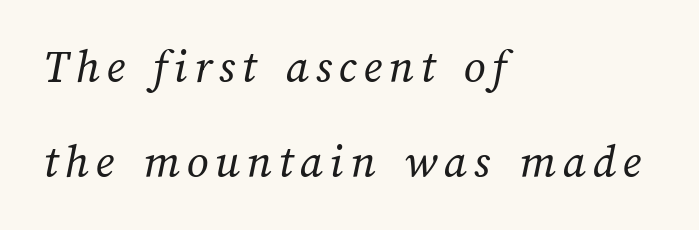
Q: Is the text bold? A: No.
Q: Is the text underlined? A: No.
Q: How is the paragraph aligned? A: Left-aligned.
Q: Is the spacing between lines tight, normal or loose? A: Loose.
Q: Width (condensed, normal, or wide)? A: Normal.
Q: Stroke contrast? A: Medium.
Q: x-height? A: Medium.
Q: Monospaced? A: No.
